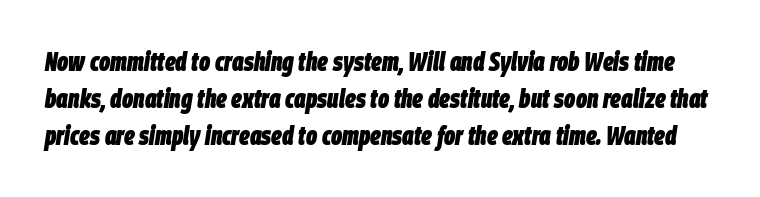
The image shows 26 px bold type, italic (leaning right); set normal line spacing (1.43x), normal letter spacing, not underlined.
